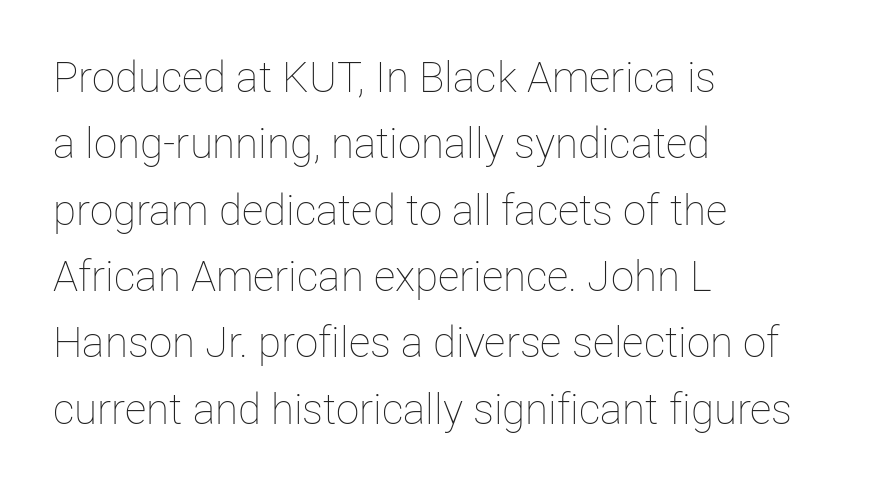
The image shows 42 px thin type, upright; set left-aligned, normal line spacing (1.58x), normal letter spacing, not underlined; low stroke contrast and a medium x-height.
